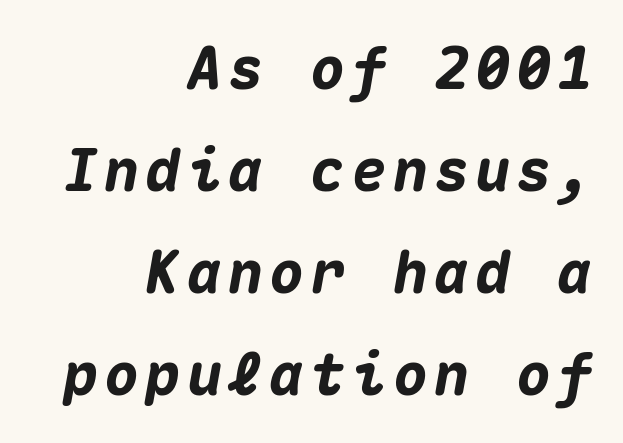
The image shows 58 px heavy type, italic (leaning right), monospaced; set right-aligned, line spacing 1.76x, not underlined; medium stroke contrast and a medium x-height.
